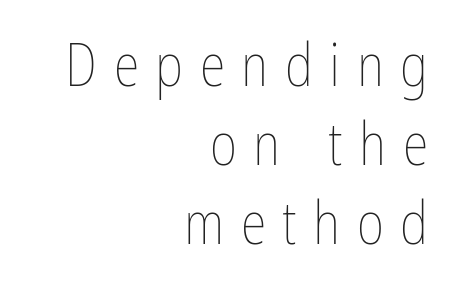
Q: Is the text bold? A: No.
Q: Is the text italic (slanted)? A: No, it is upright.
Q: Is the text underlined? A: No.
Q: How is the paragraph aligned? A: Right-aligned.
Q: Is the spacing between letters normal or unusually wide? A: Unusually wide.
Q: Is the spacing between lines tight, normal or loose? A: Normal.
Q: Width (condensed, normal, or wide)? A: Condensed.
Q: Stroke contrast? A: Low.
Q: x-height? A: Medium.
Q: Monospaced? A: No.
